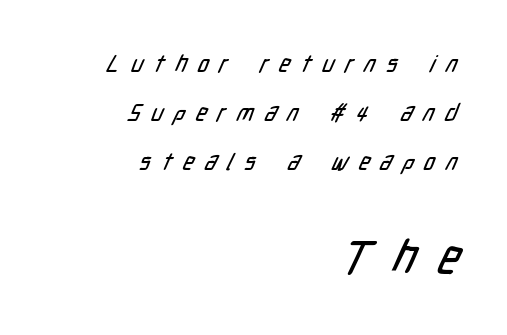
Q: Is the typeface a serif or a sans-serif typeface? A: Sans-serif.
Q: Is the text underlined? A: No.
Q: How is the paragraph aligned? A: Right-aligned.
Q: Is the spacing between letters normal or unusually wide? A: Unusually wide.
Q: Is the spacing between lines tight, normal or loose? A: Loose.
Q: Which block of text is set in a larger size, the first (top) or the second (bottom)? A: The second (bottom) one.
Q: Width (condensed, normal, or wide)? A: Condensed.
Q: Stroke contrast? A: Low.
Q: x-height? A: Medium.
Q: Monospaced? A: No.
